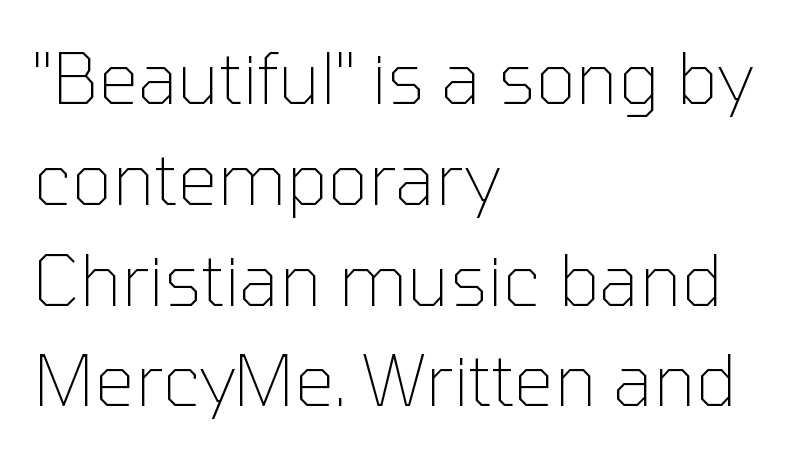
The image shows 71 px thin sans-serif type, upright; set left-aligned, normal line spacing (1.42x), normal letter spacing, not underlined; low stroke contrast and a medium x-height.
